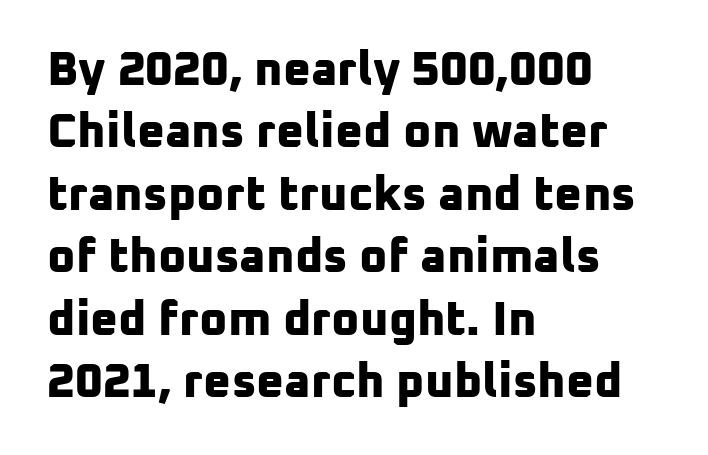
A typesetter would call this proportional, since set widths differ per character. Bare-footed words on every line. Every letter is thick-stroked: bold, no question. Stroke terminals: plain, sans-serif. The letters sit at their default tracking, neither squeezed nor spread. This rendering uses left alignment, leaving the right contour irregular.
